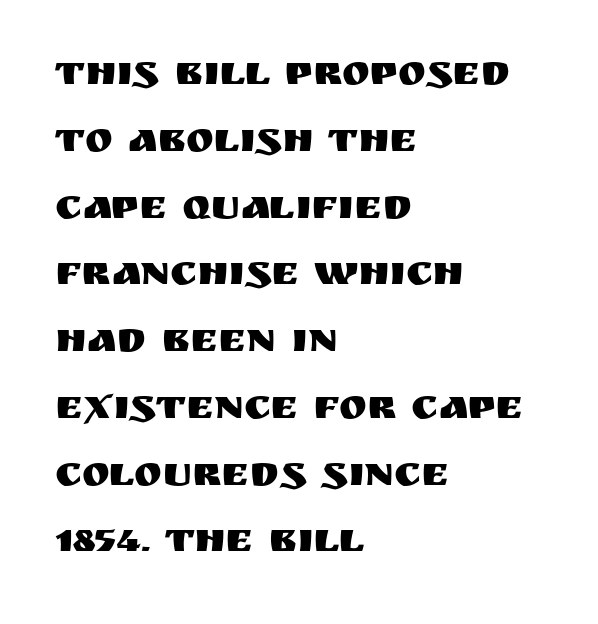
The image shows 42 px sans-serif type, upright; set left-aligned, normal line spacing (1.59x), normal letter spacing, not underlined; medium stroke contrast and a large x-height.
